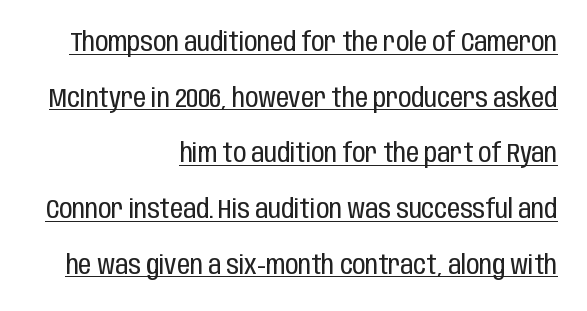
{"italic": "no", "bold": "no", "underline": "yes", "align": "right", "line_spacing": "loose", "line_spacing_ratio": 2.14, "letter_spacing": "normal", "letter_spacing_em": 0.0, "glyph_px": 26}
